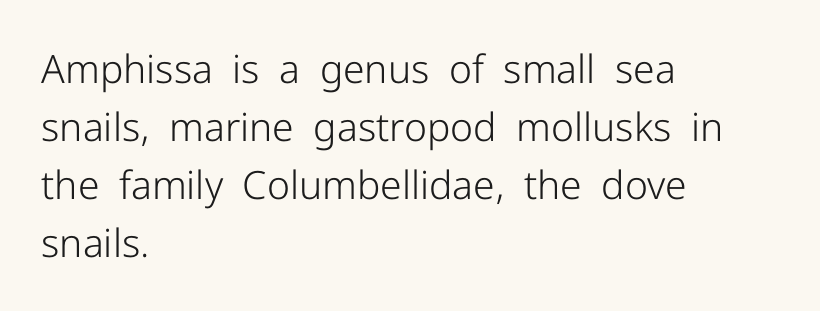
Q: Is the text bold? A: No.
Q: Is the text italic (slanted)? A: No, it is upright.
Q: Is the typeface a serif or a sans-serif typeface? A: Sans-serif.
Q: Is the text underlined? A: No.
Q: How is the paragraph aligned? A: Left-aligned.
Q: Is the spacing between letters normal or unusually wide? A: Normal.
Q: Is the spacing between lines tight, normal or loose? A: Normal.
Q: Width (condensed, normal, or wide)? A: Normal.
Q: Stroke contrast? A: Low.
Q: x-height? A: Medium.
Q: Monospaced? A: No.
